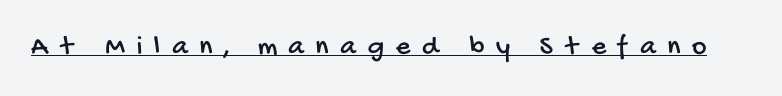
{"serif": "no", "width": "condensed", "stroke_contrast": "low", "x_height": "large", "monospaced": "no", "underline": "yes", "letter_spacing": "wide", "letter_spacing_em": 0.42, "glyph_px": 28}
